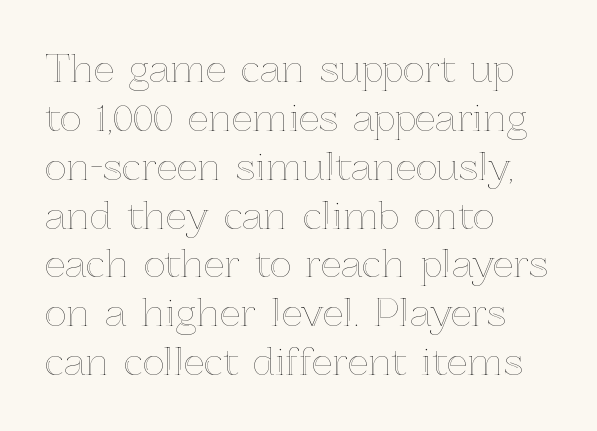
The image shows 37 px text type, upright; set left-aligned, normal line spacing (1.32x), normal letter spacing, not underlined; a medium x-height.
